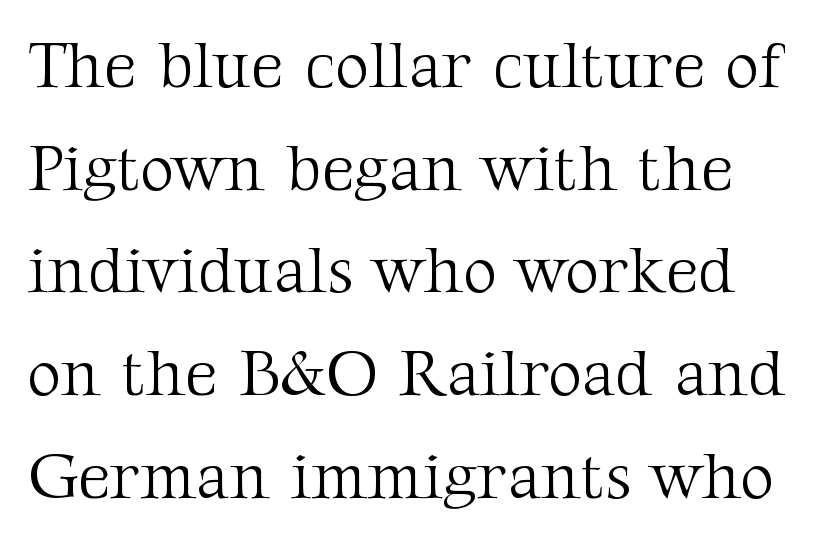
{"serif": "yes", "italic": "no", "bold": "no", "weight": "light", "width": "normal", "stroke_contrast": "medium", "x_height": "medium", "monospaced": "no", "underline": "no", "line_spacing": "normal", "line_spacing_ratio": 1.58, "letter_spacing": "normal", "letter_spacing_em": 0.0, "glyph_px": 65}
